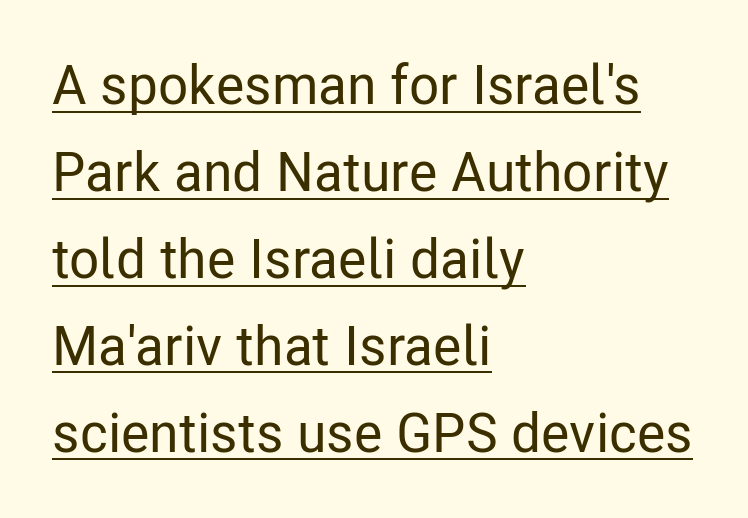
{"serif": "no", "italic": "no", "width": "condensed", "stroke_contrast": "low", "x_height": "medium", "monospaced": "no", "underline": "yes", "align": "left", "line_spacing": "normal", "line_spacing_ratio": 1.58, "letter_spacing": "normal", "letter_spacing_em": 0.0, "glyph_px": 55}
